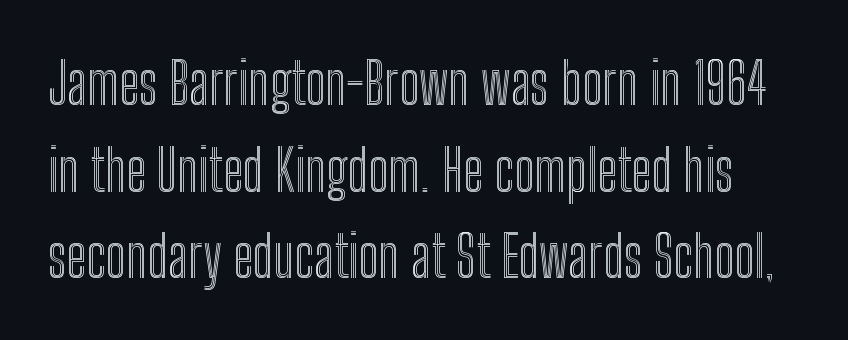
{"italic": "no", "width": "condensed", "x_height": "medium", "monospaced": "no", "underline": "no", "line_spacing": "normal", "line_spacing_ratio": 1.52, "letter_spacing": "normal", "letter_spacing_em": 0.0, "glyph_px": 57}
